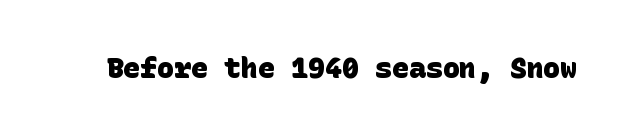
The image shows 28 px heavy sans-serif type; set normal letter spacing, not underlined; low stroke contrast and a large x-height.
